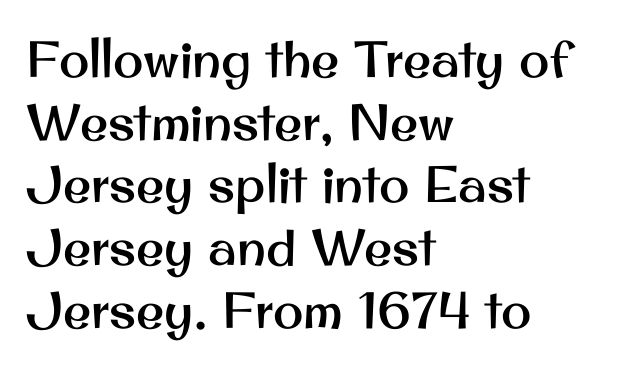
The image shows 51 px sans-serif type, upright; set left-aligned, line spacing 1.23x, normal letter spacing, not underlined; medium stroke contrast and a small x-height.
